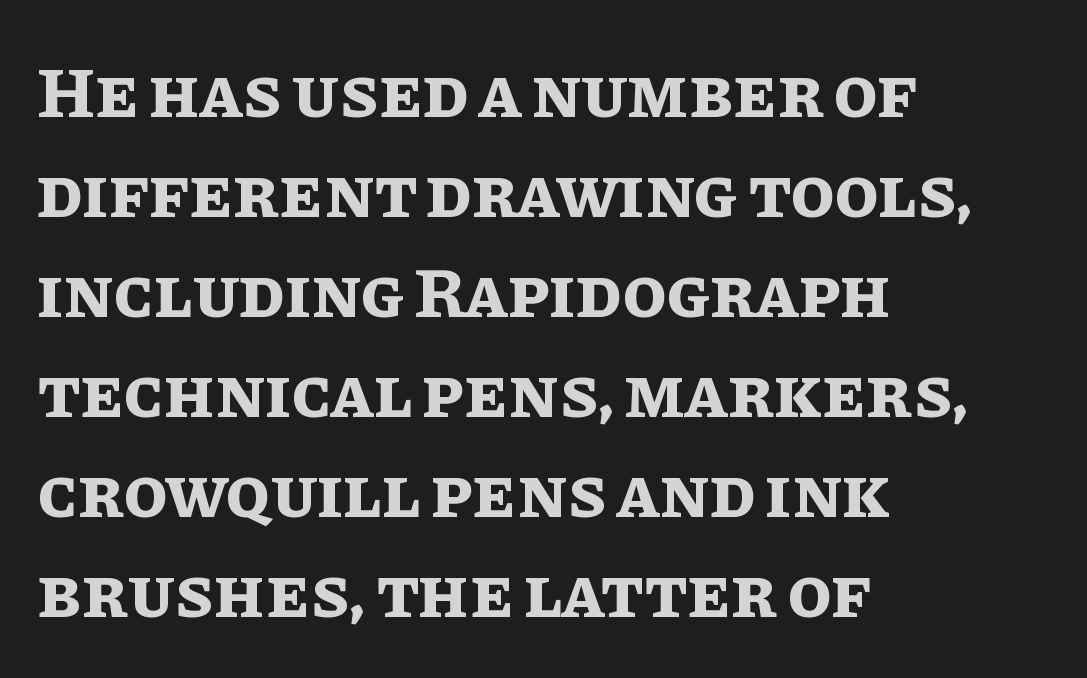
Character widths vary here, with narrow letters taking less room than wide ones. The baseline area is clear. Posture: vertical. Interline gaps are of average width in this sample. Teacher's note: observe the even left margin — that is flush-left alignment.
